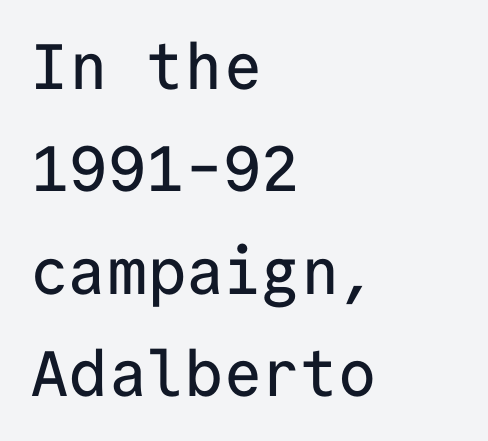
{"serif": "no", "italic": "no", "width": "normal", "stroke_contrast": "low", "x_height": "medium", "monospaced": "yes", "underline": "no", "align": "left", "line_spacing": "normal", "line_spacing_ratio": 1.6, "letter_spacing": "normal", "letter_spacing_em": 0.0, "glyph_px": 64}
